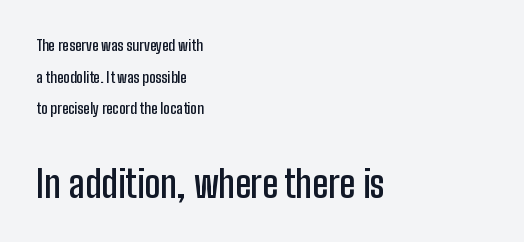
{"serif": "no", "italic": "no", "bold": "semi", "weight": "semibold", "width": "condensed", "stroke_contrast": "low", "x_height": "medium", "monospaced": "no", "underline": "no", "align": "left", "line_spacing": "loose", "line_spacing_ratio": 2.11, "letter_spacing": "normal", "letter_spacing_em": 0.0, "larger_block": "second", "size_ratio": 2.47, "glyph_px": 37}
